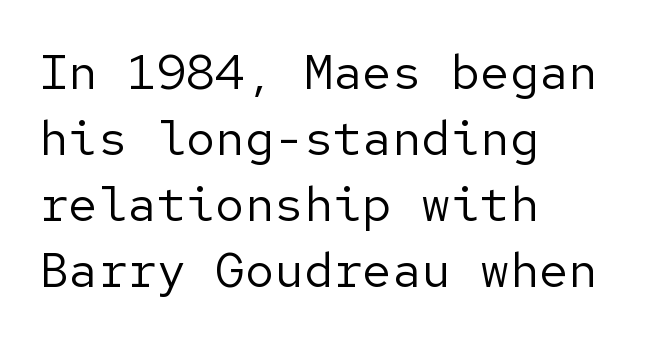
Q: Is the text bold? A: No.
Q: Is the text italic (slanted)? A: No, it is upright.
Q: Is the typeface a serif or a sans-serif typeface? A: Sans-serif.
Q: Is the text underlined? A: No.
Q: How is the paragraph aligned? A: Left-aligned.
Q: Is the spacing between letters normal or unusually wide? A: Normal.
Q: Is the spacing between lines tight, normal or loose? A: Normal.
Q: Width (condensed, normal, or wide)? A: Normal.
Q: Stroke contrast? A: Low.
Q: x-height? A: Medium.
